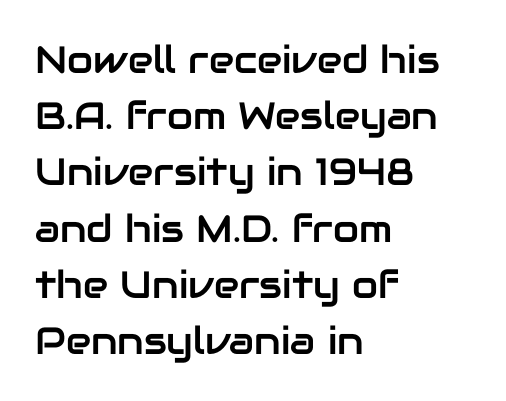
{"serif": "no", "italic": "no", "width": "normal", "stroke_contrast": "low", "x_height": "medium", "monospaced": "no", "underline": "no", "align": "left", "line_spacing": "normal", "line_spacing_ratio": 1.48, "letter_spacing": "normal", "letter_spacing_em": 0.0, "glyph_px": 38}
